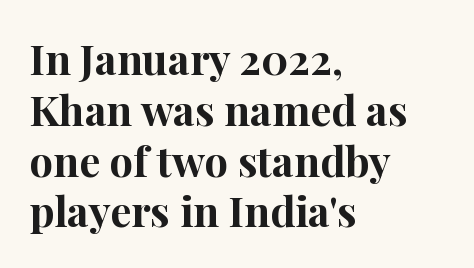
The image shows 42 px bold serif type, upright; set left-aligned, line spacing 1.21x, normal letter spacing, not underlined; high stroke contrast and a medium x-height.
